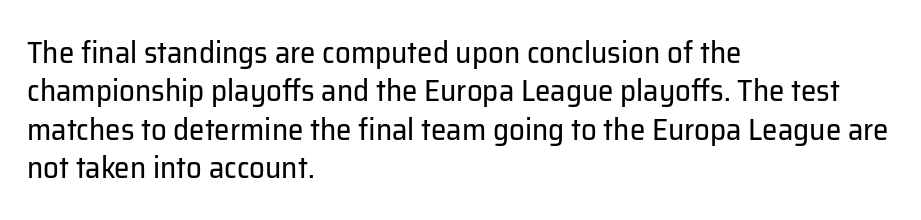
The image shows 31 px regular-weight sans-serif type, upright; set left-aligned, line spacing 1.24x, normal letter spacing, not underlined; low stroke contrast and a medium x-height.
